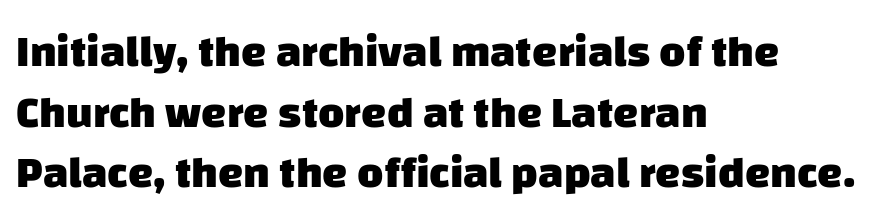
The image shows 45 px heavy sans-serif type; set left-aligned, normal line spacing (1.35x), normal letter spacing, not underlined; low stroke contrast and a large x-height.
